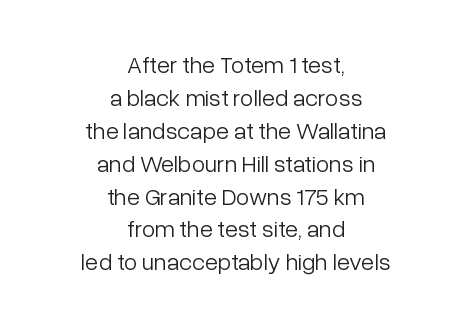
The image shows 24 px text type, upright; set centered, normal line spacing (1.37x), normal letter spacing, not underlined.
